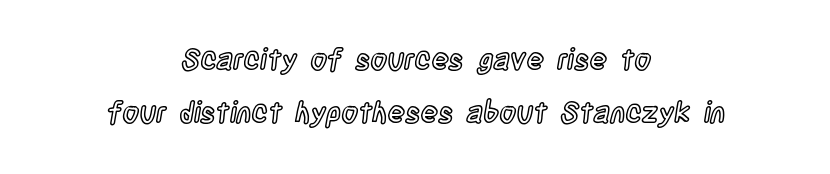
The image shows 29 px condensed type; set centered, line spacing 1.83x, normal letter spacing, not underlined; a large x-height.
